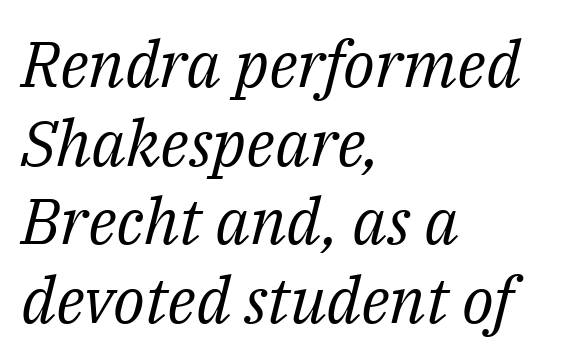
{"serif": "yes", "italic": "yes", "lean": "right", "slant_degrees": 14, "bold": "no", "weight": "regular", "width": "normal", "stroke_contrast": "medium", "x_height": "medium", "monospaced": "no", "underline": "no", "align": "left", "line_spacing_ratio": 1.23, "letter_spacing": "normal", "letter_spacing_em": 0.0, "glyph_px": 64}
